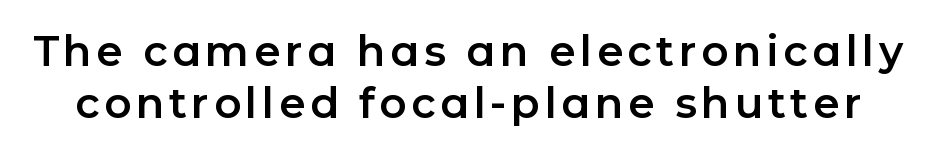
{"serif": "no", "italic": "no", "width": "normal", "stroke_contrast": "low", "x_height": "medium", "monospaced": "no", "underline": "no", "line_spacing_ratio": 1.23, "glyph_px": 42}
